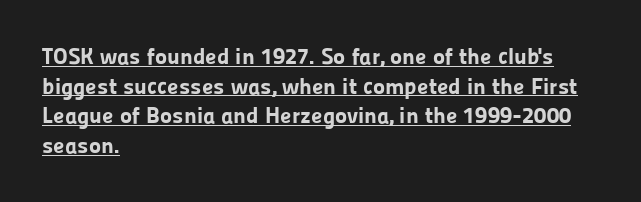
Q: Is the text bold? A: Yes.
Q: Is the text italic (slanted)? A: No, it is upright.
Q: Is the text underlined? A: Yes.
Q: How is the paragraph aligned? A: Left-aligned.
Q: Is the spacing between letters normal or unusually wide? A: Normal.
Q: Is the spacing between lines tight, normal or loose? A: Normal.
